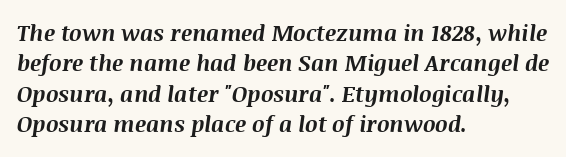
The image shows 22 px bold type, italic (leaning right); set left-aligned, normal line spacing (1.38x), normal letter spacing, not underlined.
